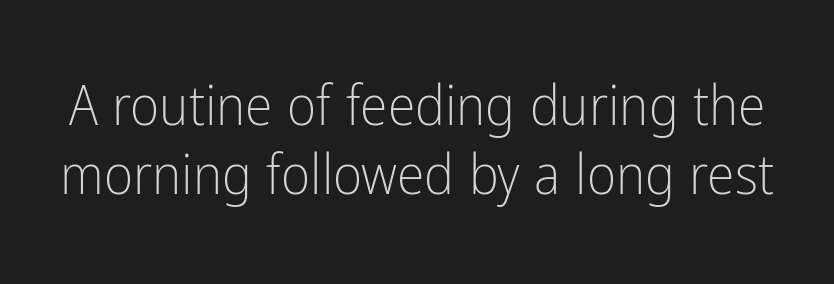
{"serif": "no", "italic": "no", "bold": "no", "weight": "light", "width": "condensed", "stroke_contrast": "low", "x_height": "medium", "monospaced": "no", "underline": "no", "line_spacing_ratio": 1.23, "letter_spacing": "normal", "letter_spacing_em": 0.0, "glyph_px": 56}
